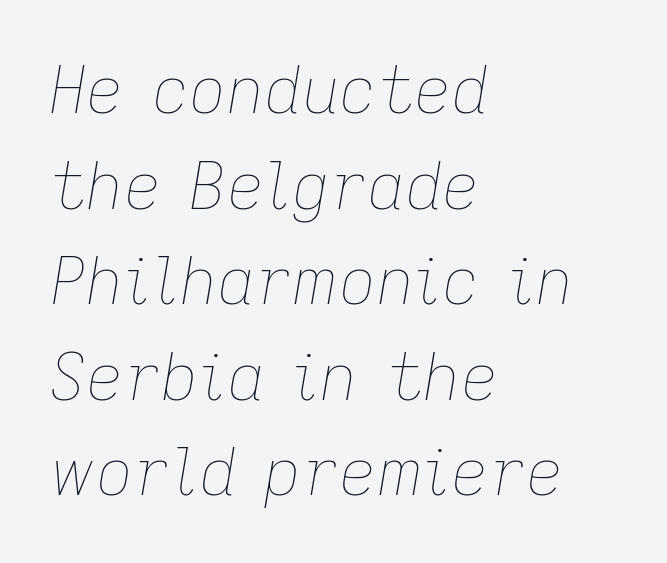
The image shows 65 px thin type, italic (leaning right); set left-aligned, normal line spacing (1.47x), normal letter spacing, not underlined; low stroke contrast and a medium x-height.
